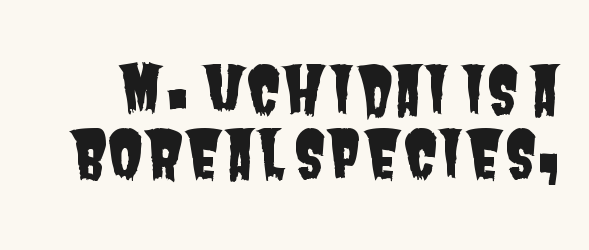
{"serif": "no", "width": "condensed", "stroke_contrast": "low", "x_height": "large", "monospaced": "no", "underline": "no", "line_spacing": "tight", "line_spacing_ratio": 0.99, "letter_spacing": "normal", "letter_spacing_em": 0.0, "glyph_px": 65}
